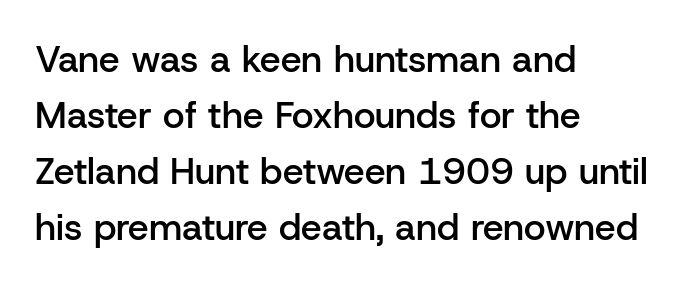
The image shows 37 px semibold sans-serif type, upright; set left-aligned, normal line spacing (1.51x), normal letter spacing, not underlined; low stroke contrast and a medium x-height.
